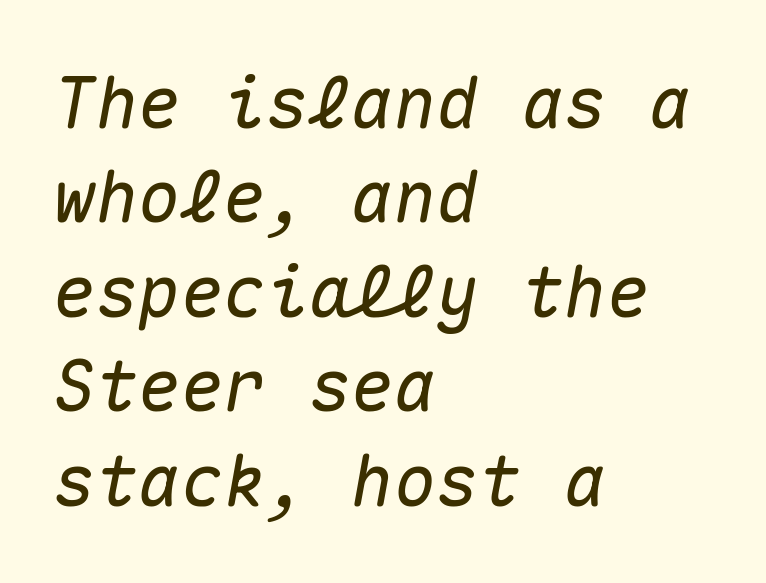
Q: Is the text italic (slanted)? A: Yes, it leans right by about 10 degrees.
Q: Is the text underlined? A: No.
Q: How is the paragraph aligned? A: Left-aligned.
Q: Is the spacing between letters normal or unusually wide? A: Normal.
Q: Is the spacing between lines tight, normal or loose? A: Normal.
Q: Width (condensed, normal, or wide)? A: Normal.
Q: Stroke contrast? A: Medium.
Q: x-height? A: Medium.
Q: Monospaced? A: Yes.
